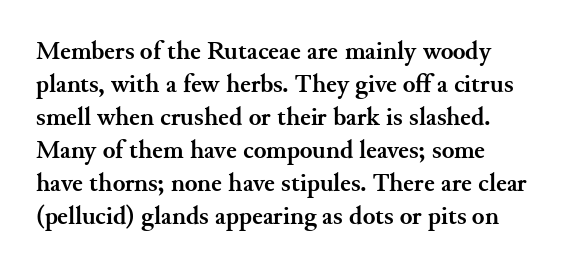
This sample keeps an unexceptional amount of space between lines. In terms of weight, the rendering is a true, heavy bold. Short note: letters normally spaced. Plain, unruled lines of type.
